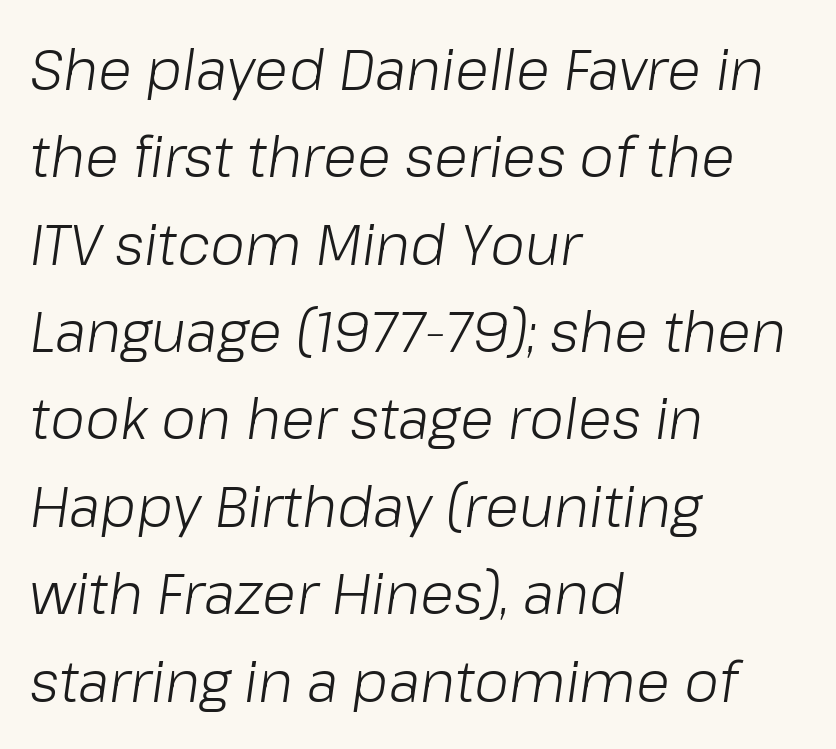
Q: Is the text bold? A: No.
Q: Is the text italic (slanted)? A: Yes, it leans right by about 8 degrees.
Q: Is the text underlined? A: No.
Q: How is the paragraph aligned? A: Left-aligned.
Q: Is the spacing between letters normal or unusually wide? A: Normal.
Q: Is the spacing between lines tight, normal or loose? A: Normal.
Q: Width (condensed, normal, or wide)? A: Normal.
Q: Stroke contrast? A: Low.
Q: x-height? A: Medium.
Q: Monospaced? A: No.
